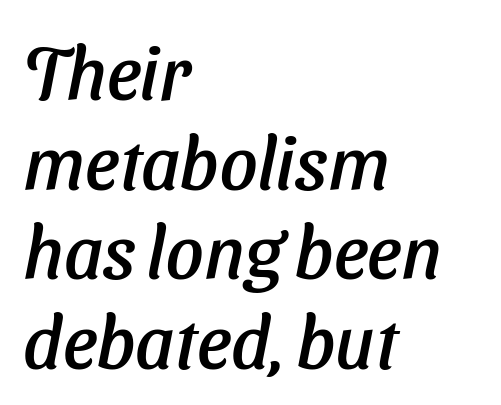
Q: Is the typeface a serif or a sans-serif typeface? A: Serif.
Q: Is the text underlined? A: No.
Q: How is the paragraph aligned? A: Left-aligned.
Q: Is the spacing between letters normal or unusually wide? A: Normal.
Q: Width (condensed, normal, or wide)? A: Normal.
Q: Stroke contrast? A: Low.
Q: x-height? A: Medium.
Q: Monospaced? A: No.
